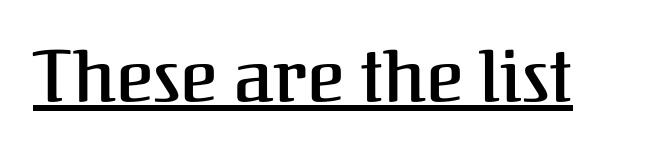
The image shows 72 px semibold serif type, upright; set normal letter spacing, underlined; medium stroke contrast and a medium x-height.
